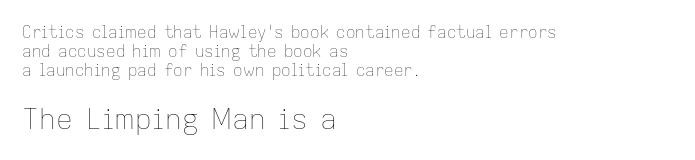
The setting favours the left margin, as ordinary paragraphs usually do. Nothing unusual about the tracking: characters are spaced as the font intends. Is the stroke heavy? The answer is a plain regular-or-lighter. Whoever set this made the second block the dominant, larger element. Character widths vary here, with narrow letters taking less room than wide ones.
